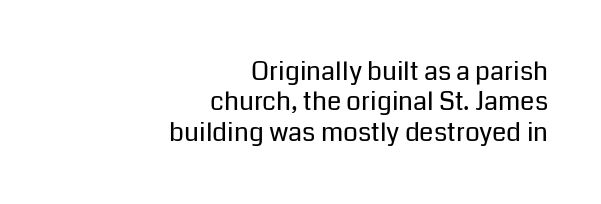
Q: Is the text bold? A: No.
Q: Is the text italic (slanted)? A: No, it is upright.
Q: Is the text underlined? A: No.
Q: How is the paragraph aligned? A: Right-aligned.
Q: Is the spacing between letters normal or unusually wide? A: Normal.
